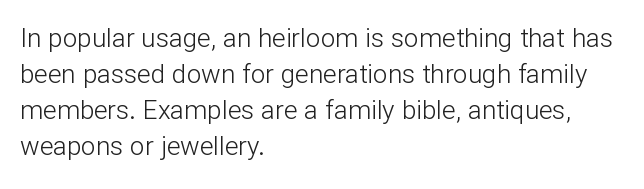
Q: Is the text bold? A: No.
Q: Is the text italic (slanted)? A: No, it is upright.
Q: Is the text underlined? A: No.
Q: How is the paragraph aligned? A: Left-aligned.
Q: Is the spacing between letters normal or unusually wide? A: Normal.
Q: Is the spacing between lines tight, normal or loose? A: Normal.
